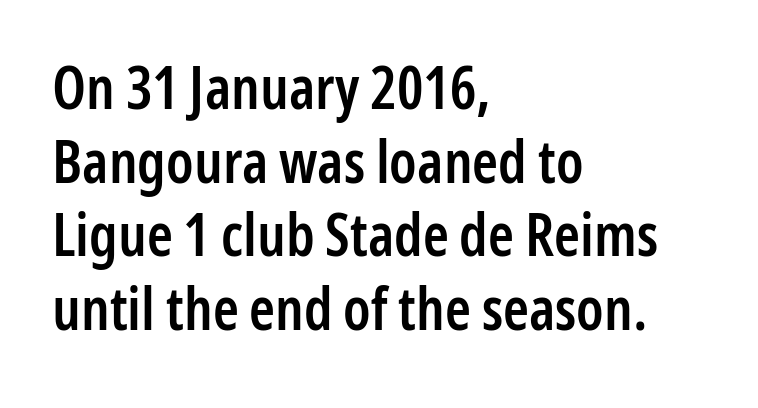
Q: Is the text bold? A: Semi-bold.
Q: Is the text italic (slanted)? A: No, it is upright.
Q: Is the typeface a serif or a sans-serif typeface? A: Sans-serif.
Q: Is the text underlined? A: No.
Q: How is the paragraph aligned? A: Left-aligned.
Q: Is the spacing between letters normal or unusually wide? A: Normal.
Q: Is the spacing between lines tight, normal or loose? A: Normal.
Q: Width (condensed, normal, or wide)? A: Condensed.
Q: Stroke contrast? A: Low.
Q: x-height? A: Medium.
Q: Monospaced? A: No.
